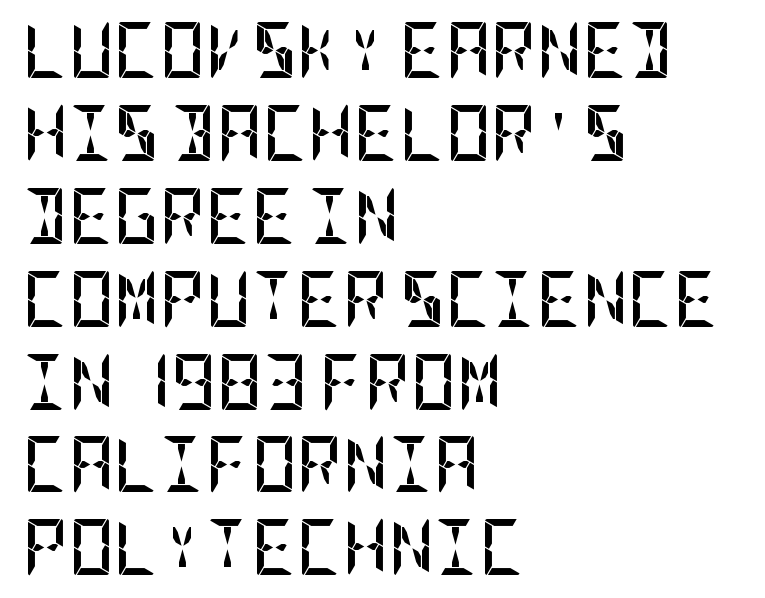
Q: Is the text bold? A: Yes.
Q: Is the text italic (slanted)? A: No, it is upright.
Q: Is the typeface a serif or a sans-serif typeface? A: Sans-serif.
Q: Is the text underlined? A: No.
Q: How is the paragraph aligned? A: Left-aligned.
Q: Is the spacing between letters normal or unusually wide? A: Normal.
Q: Is the spacing between lines tight, normal or loose? A: Normal.
Q: Width (condensed, normal, or wide)? A: Condensed.
Q: Stroke contrast? A: Low.
Q: x-height? A: Large.
